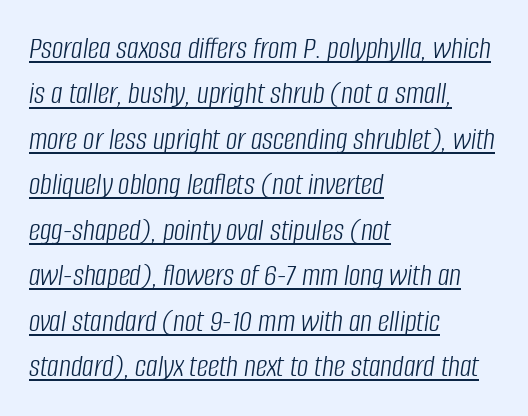
The image shows 32 px light, condensed type, italic (leaning right); set left-aligned, normal line spacing (1.42x), normal letter spacing, underlined; low stroke contrast and a large x-height.
